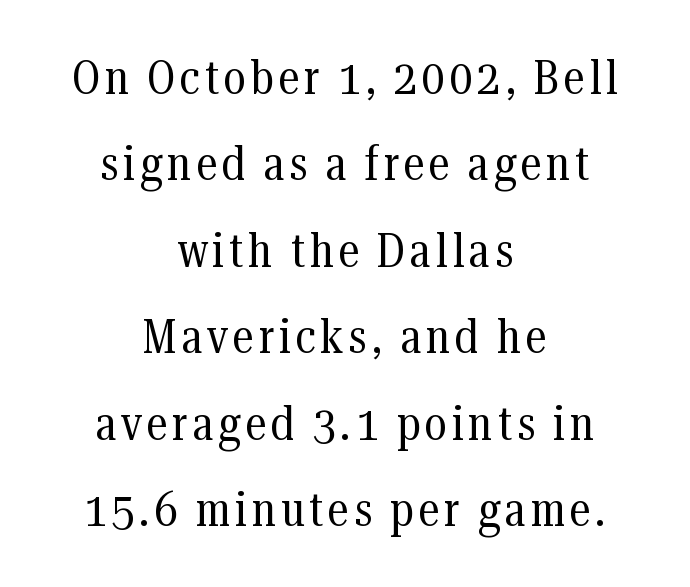
Centered paragraph, ragged on both sides. Check under the words: just untouched page. The letters advance in unequal steps, a hallmark of proportional type. This sample uses an upright cut, with every glyph sitting square on the baseline.
